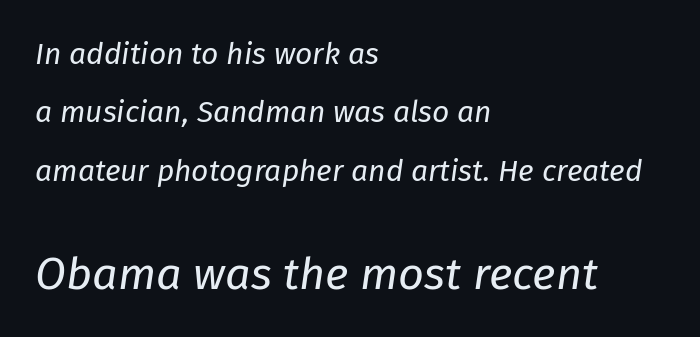
The image shows 45 px regular-weight type, italic (leaning right); set left-aligned, loose line spacing (1.95x), normal letter spacing, not underlined; the second (bottom) block is 1.5x larger; low stroke contrast and a medium x-height.
